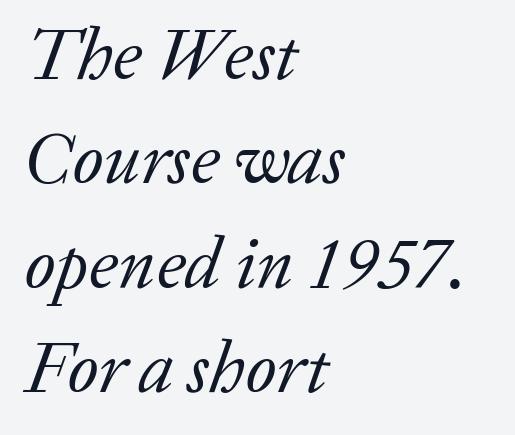
{"serif": "yes", "italic": "yes", "lean": "right", "slant_degrees": 20, "bold": "no", "weight": "regular", "width": "normal", "stroke_contrast": "low", "x_height": "medium", "monospaced": "no", "underline": "no", "align": "left", "line_spacing": "normal", "line_spacing_ratio": 1.45, "letter_spacing": "normal", "letter_spacing_em": 0.0, "glyph_px": 72}
